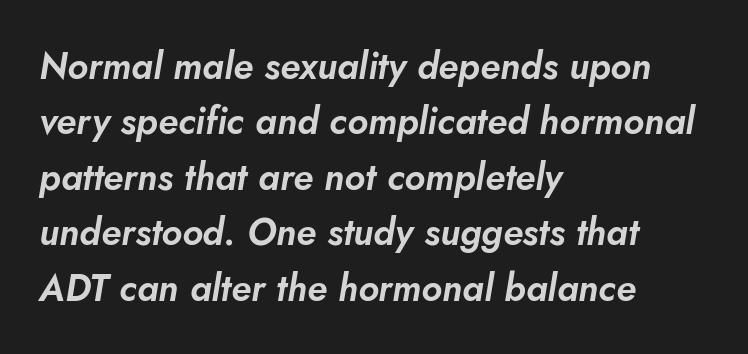
The image shows 37 px text type, italic (leaning right); set left-aligned, normal line spacing (1.5x), normal letter spacing, not underlined; low stroke contrast and a small x-height.
